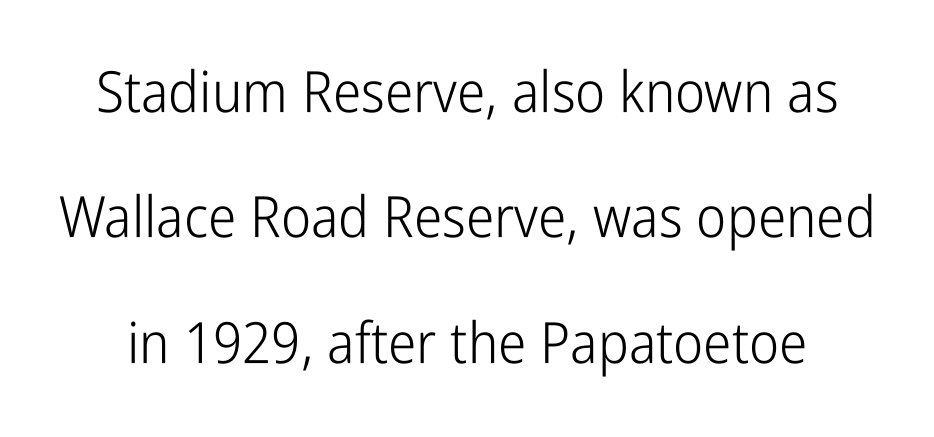
{"serif": "no", "italic": "no", "bold": "no", "weight": "light", "width": "condensed", "stroke_contrast": "low", "x_height": "medium", "monospaced": "no", "underline": "no", "line_spacing": "loose", "line_spacing_ratio": 2.2, "letter_spacing": "normal", "letter_spacing_em": 0.0, "glyph_px": 57}
